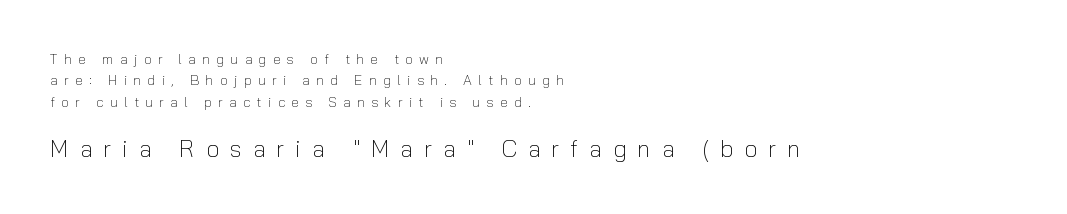
The image shows 24 px text type, upright; set left-aligned, normal line spacing (1.52x), unusually wide letter spacing (+0.45 em), not underlined; the second (bottom) block is 1.71x larger.
